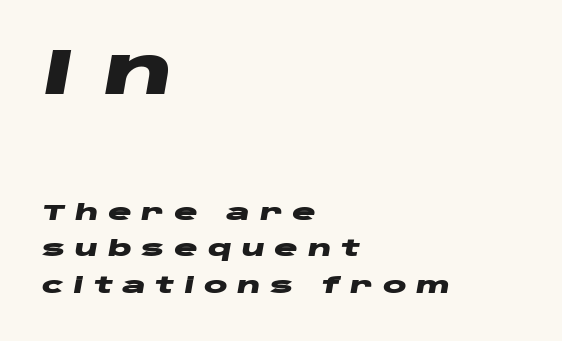
The image shows 65 px heavy, wide type, italic (leaning right); set left-aligned, normal line spacing (1.66x), unusually wide letter spacing (+0.44 em), not underlined; the first (top) block is 2.95x larger; low stroke contrast and a large x-height.
